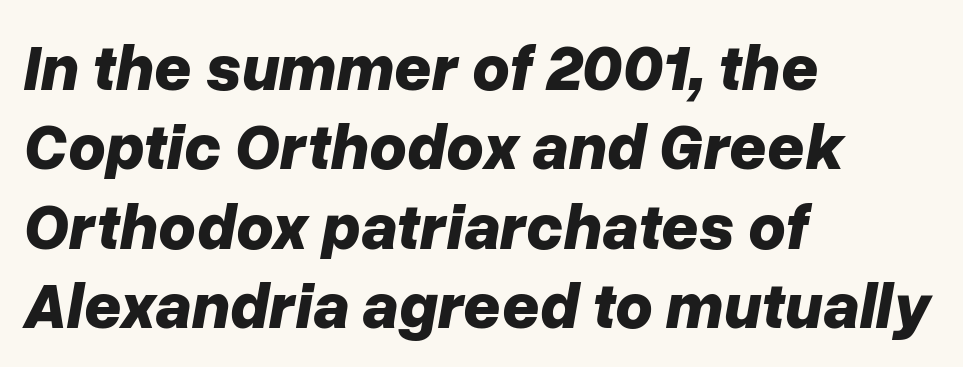
{"italic": "yes", "lean": "right", "slant_degrees": 10, "bold": "yes", "weight": "bold", "width": "normal", "stroke_contrast": "low", "x_height": "medium", "monospaced": "no", "underline": "no", "align": "left", "line_spacing_ratio": 1.22, "letter_spacing": "normal", "letter_spacing_em": 0.0, "glyph_px": 65}
